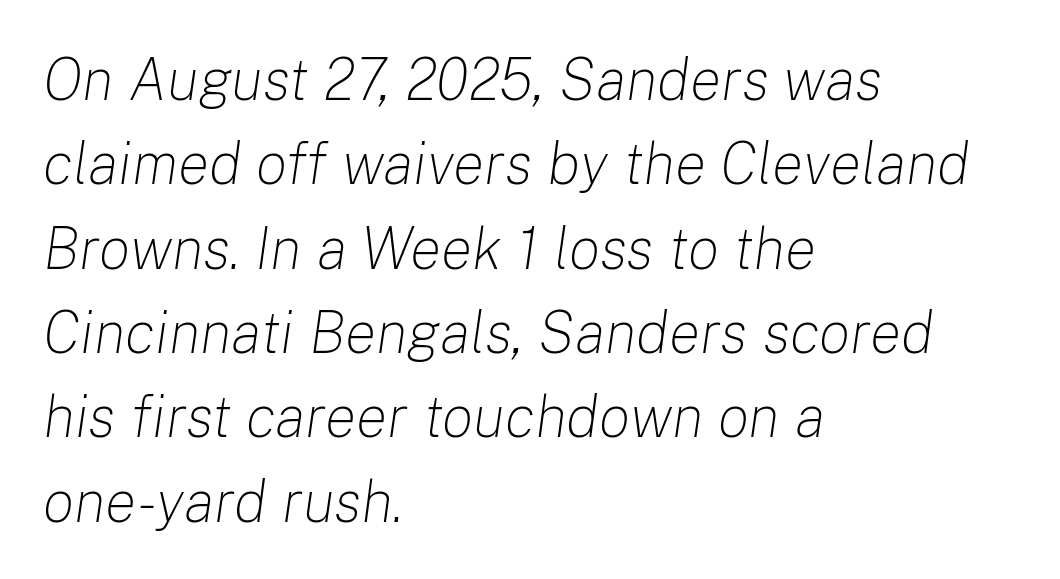
Q: Is the text bold? A: No.
Q: Is the text italic (slanted)? A: Yes, it leans right by about 8 degrees.
Q: Is the text underlined? A: No.
Q: How is the paragraph aligned? A: Left-aligned.
Q: Is the spacing between letters normal or unusually wide? A: Normal.
Q: Is the spacing between lines tight, normal or loose? A: Normal.
Q: Width (condensed, normal, or wide)? A: Normal.
Q: Stroke contrast? A: Low.
Q: x-height? A: Medium.
Q: Monospaced? A: No.
